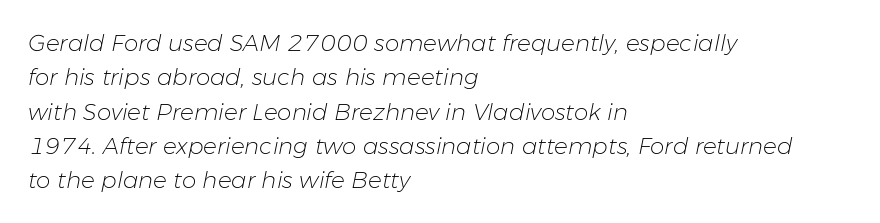
{"italic": "yes", "lean": "right", "slant_degrees": 11, "bold": "no", "underline": "no", "align": "left", "line_spacing": "normal", "line_spacing_ratio": 1.49, "letter_spacing": "normal", "letter_spacing_em": 0.0, "glyph_px": 23}
